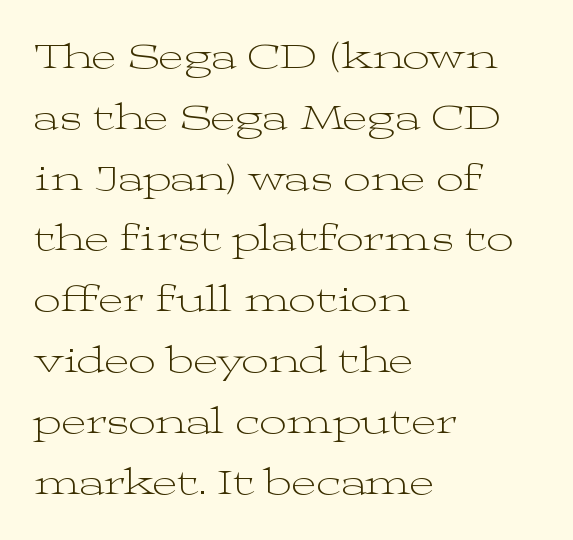
{"serif": "yes", "italic": "no", "bold": "no", "weight": "light", "width": "wide", "stroke_contrast": "medium", "x_height": "medium", "monospaced": "no", "underline": "no", "align": "left", "line_spacing": "normal", "line_spacing_ratio": 1.6, "letter_spacing": "normal", "letter_spacing_em": 0.0, "glyph_px": 38}
